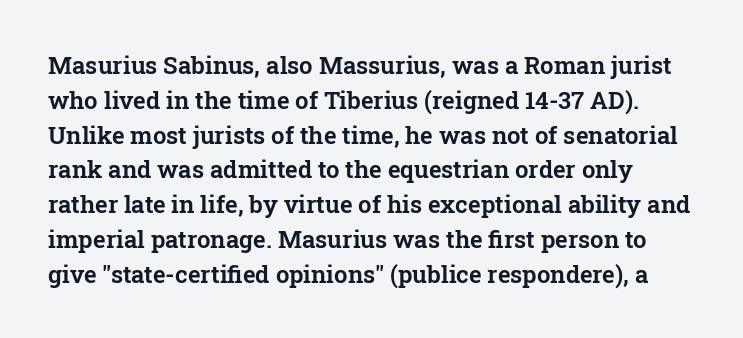
Style check: upright. The string is rendered with underlining switched off. Does extra space separate the letters? No, they use regular spacing. The line-height multiplier appears to be the usual default.
